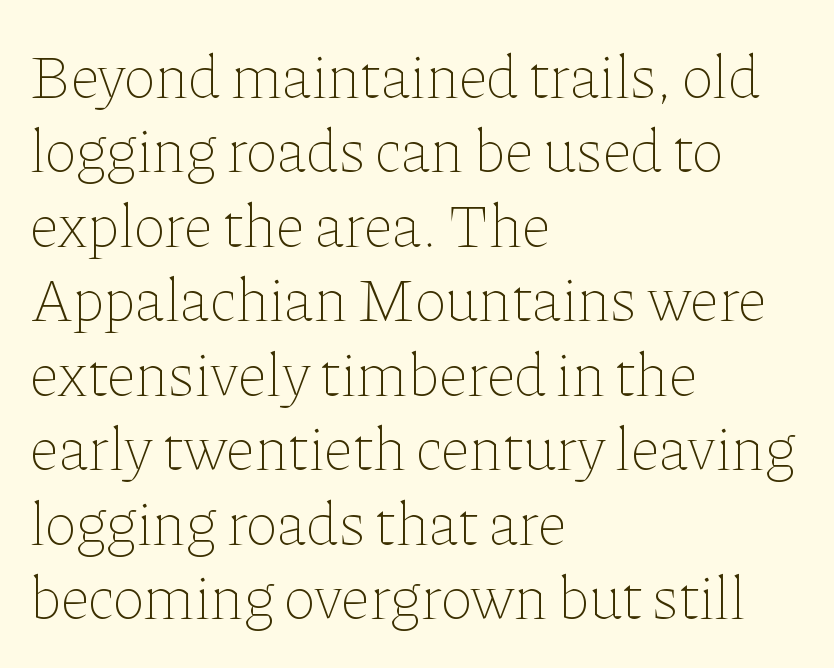
{"italic": "no", "bold": "no", "weight": "thin", "width": "normal", "stroke_contrast": "low", "x_height": "medium", "monospaced": "no", "underline": "no", "align": "left", "line_spacing_ratio": 1.22, "letter_spacing": "normal", "letter_spacing_em": 0.0, "glyph_px": 61}
